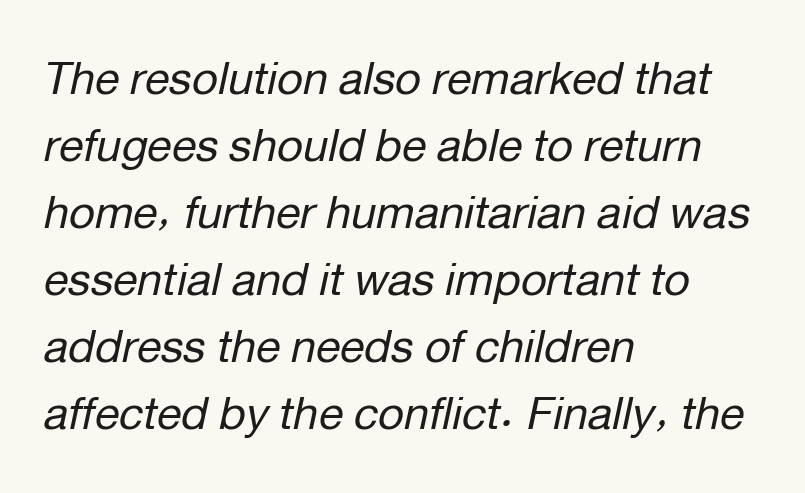
The image shows 45 px regular-weight type, italic (leaning right); set left-aligned, normal line spacing (1.49x), normal letter spacing, not underlined; low stroke contrast and a medium x-height.
